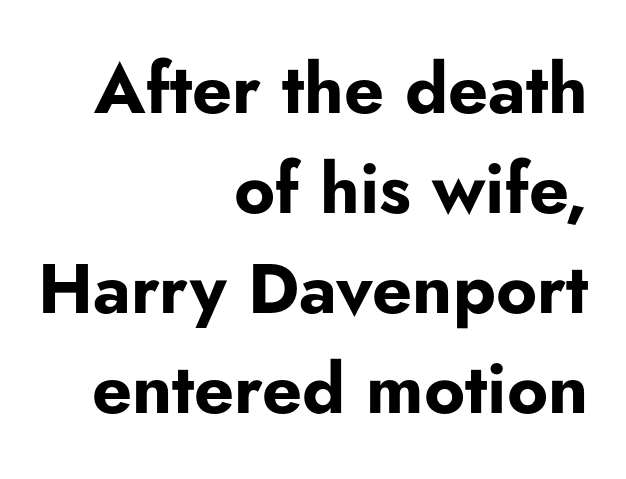
{"serif": "no", "italic": "no", "bold": "yes", "weight": "bold", "width": "normal", "stroke_contrast": "low", "x_height": "small", "monospaced": "no", "underline": "no", "align": "right", "line_spacing": "normal", "line_spacing_ratio": 1.43, "letter_spacing": "normal", "letter_spacing_em": 0.0, "glyph_px": 70}
